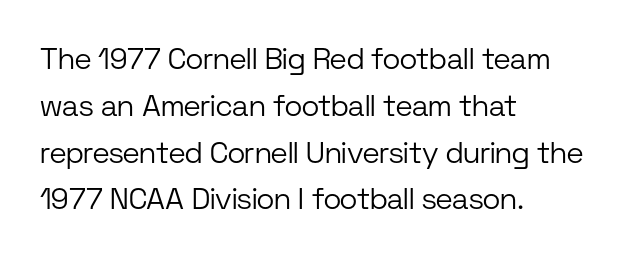
{"serif": "no", "italic": "no", "bold": "no", "weight": "light", "width": "normal", "stroke_contrast": "low", "x_height": "medium", "monospaced": "no", "underline": "no", "align": "left", "line_spacing": "normal", "line_spacing_ratio": 1.56, "letter_spacing": "normal", "letter_spacing_em": 0.0, "glyph_px": 30}
